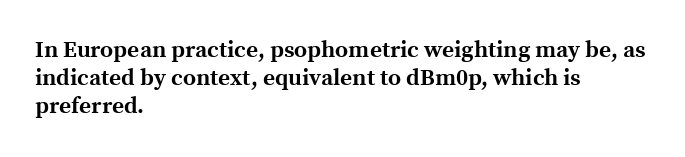
Q: Is the text bold? A: Yes.
Q: Is the text italic (slanted)? A: No, it is upright.
Q: Is the text underlined? A: No.
Q: How is the paragraph aligned? A: Left-aligned.
Q: Is the spacing between letters normal or unusually wide? A: Normal.
